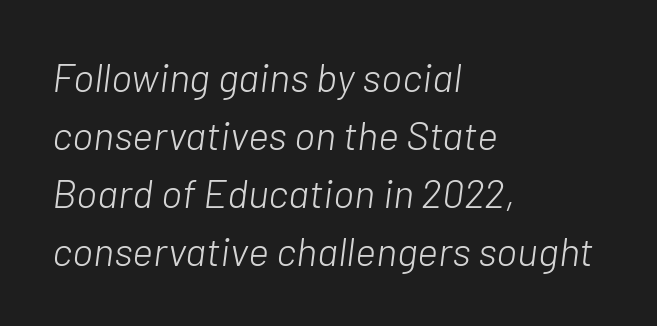
{"italic": "yes", "lean": "right", "slant_degrees": 7, "bold": "no", "weight": "light", "width": "normal", "stroke_contrast": "low", "x_height": "medium", "monospaced": "no", "underline": "no", "align": "left", "line_spacing": "normal", "line_spacing_ratio": 1.45, "letter_spacing": "normal", "letter_spacing_em": 0.0, "glyph_px": 40}
